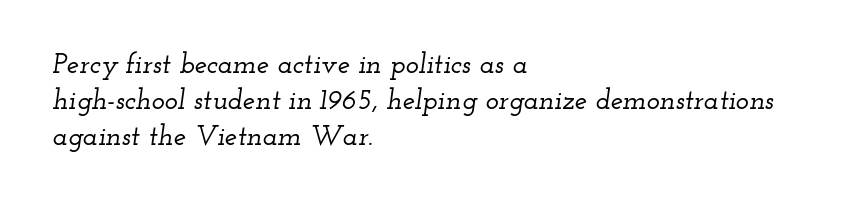
The image shows 28 px wide serif type, italic (leaning right); set left-aligned, normal line spacing (1.28x), normal letter spacing, not underlined; low stroke contrast and a small x-height.
